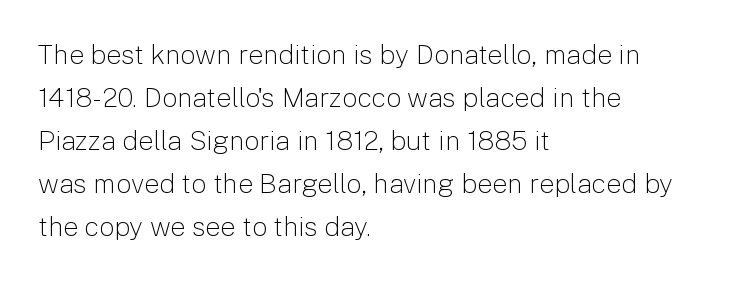
{"italic": "no", "bold": "no", "underline": "no", "align": "left", "line_spacing": "normal", "line_spacing_ratio": 1.59, "letter_spacing": "normal", "letter_spacing_em": 0.0, "glyph_px": 27}
